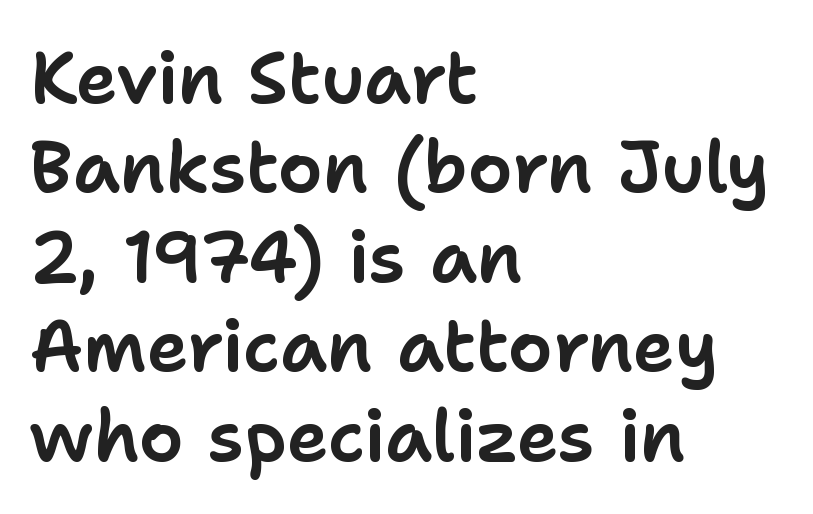
The image shows 71 px sans-serif type, upright; set left-aligned, normal line spacing (1.26x), normal letter spacing, not underlined; low stroke contrast and a medium x-height.
